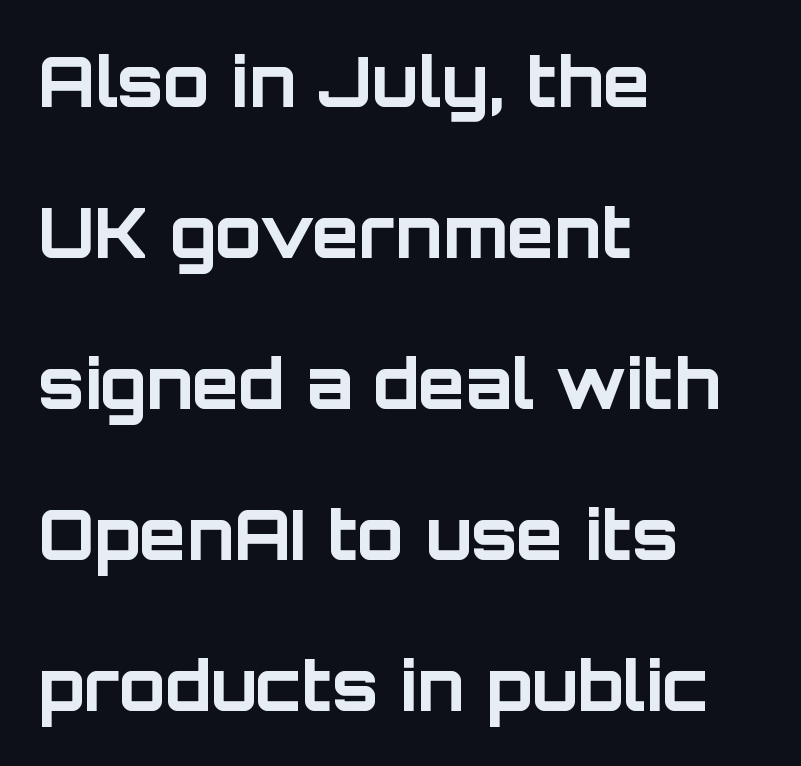
Does the type have serifs? No, each stem ends abruptly. This sample uses plain, unmodified letter spacing. The face used here is proportionally spaced, like ordinary book or web type. Designer's note — italics off, roman on. Baseline-to-baseline distance is far greater than the letter height.
